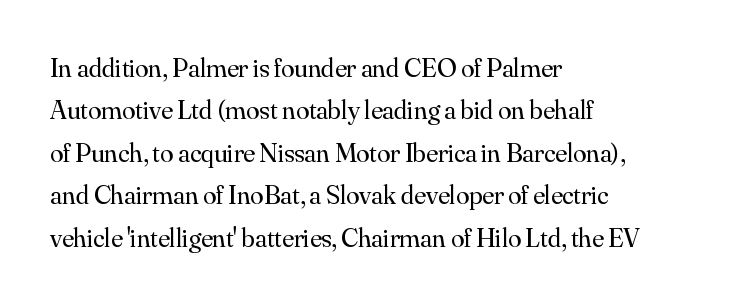
Characters follow at the spacing the type designer built in. Where is the straight margin? On the left. Weight: regular or lighter. Check the space under the baseline: it is left empty. Each new line begins a customary step beneath the previous one.
